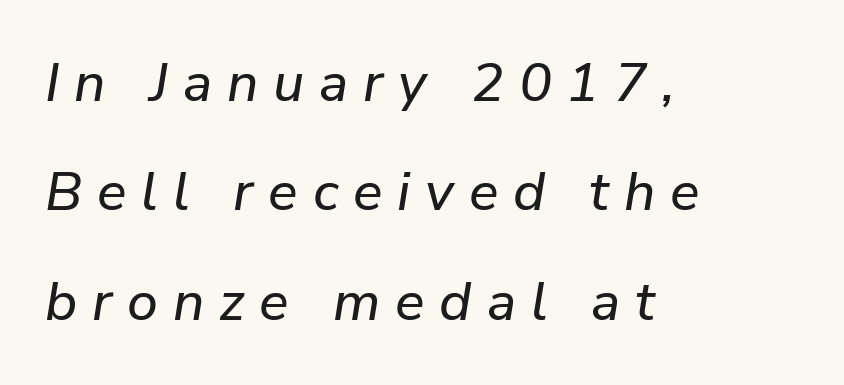
Q: Is the text italic (slanted)? A: Yes, it leans right by about 9 degrees.
Q: Is the text underlined? A: No.
Q: How is the paragraph aligned? A: Left-aligned.
Q: Is the spacing between letters normal or unusually wide? A: Unusually wide.
Q: Is the spacing between lines tight, normal or loose? A: Loose.
Q: Width (condensed, normal, or wide)? A: Normal.
Q: Stroke contrast? A: Low.
Q: x-height? A: Medium.
Q: Monospaced? A: No.
